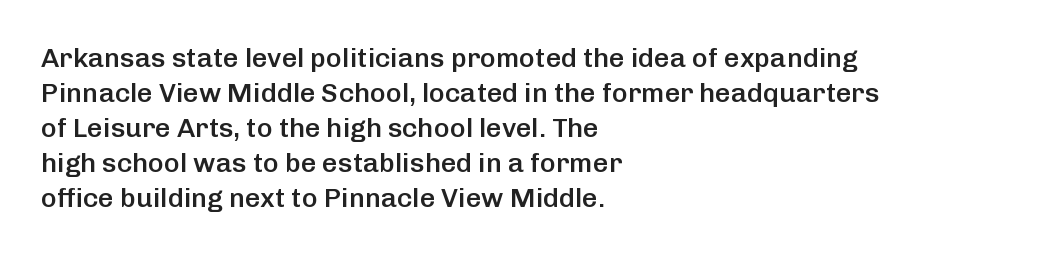
Heft: intermediate — a semibold. How are the letters spaced? Ordinarily, with no added tracking. A typesetter would call this leading conventional body-copy spacing. These lines are set flush left with a ragged right edge. No word sits above an underline. Posture: vertical.
